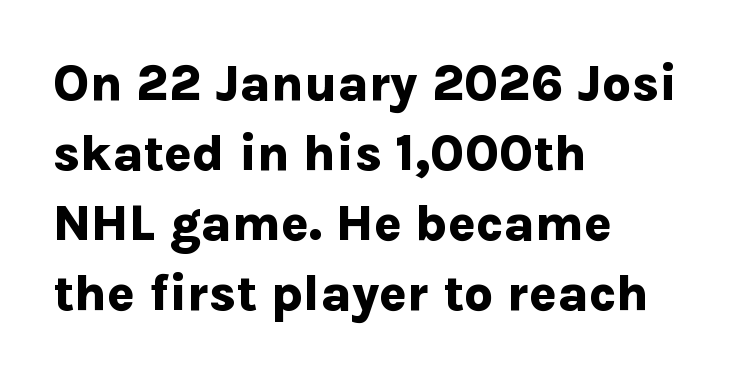
Stroke thickness is high; the sample reads as a true bold. Quick note: not italic, upright. Plain, unruled lines of type. The characters display no serif detailing; their extremities are plain. Looks like regular typesetting: each glyph gets only the width it needs. What stands out about the letter spacing? Nothing — it is the standard amount.
